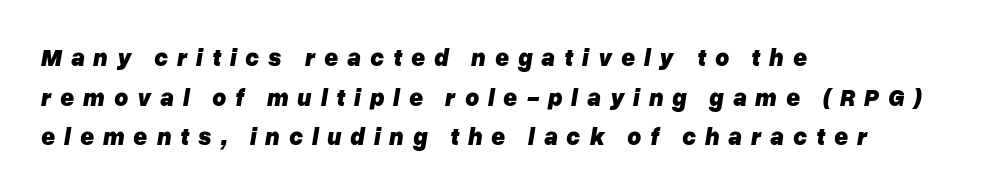
The image shows 24 px bold type, italic (leaning right); set left-aligned, normal line spacing (1.65x), unusually wide letter spacing (+0.37 em), not underlined.
